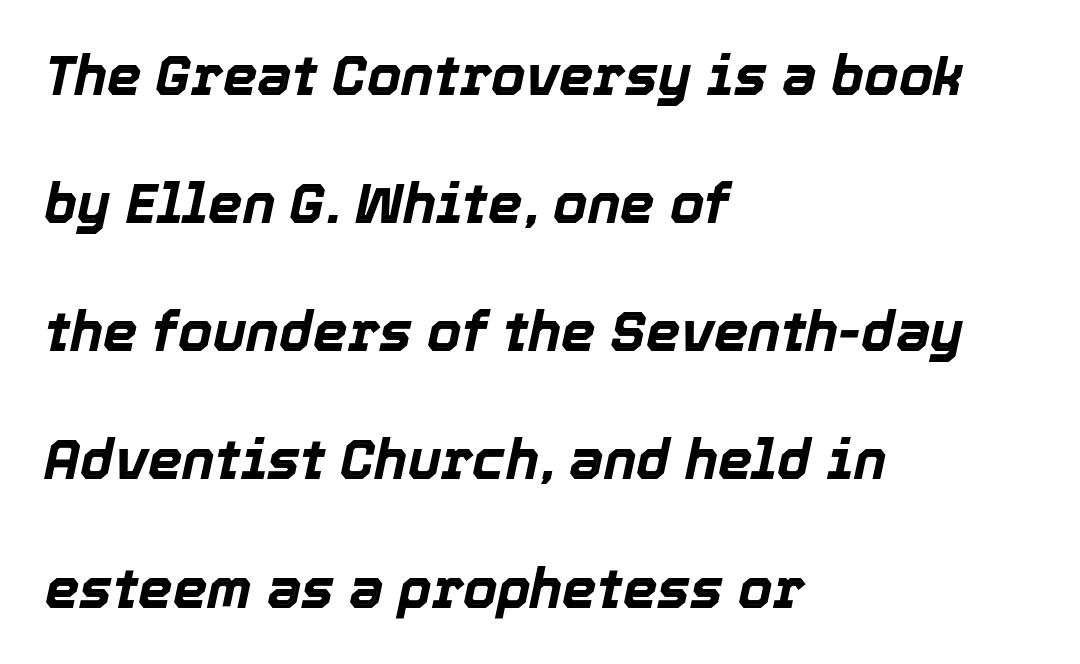
The passage shown is typed in a proportional face where columns would drift. Bare-footed words on every line. No extra tracking has been applied to these lines. One-word summary of the alignment: left. These lines stand farther apart than default settings would place them.
